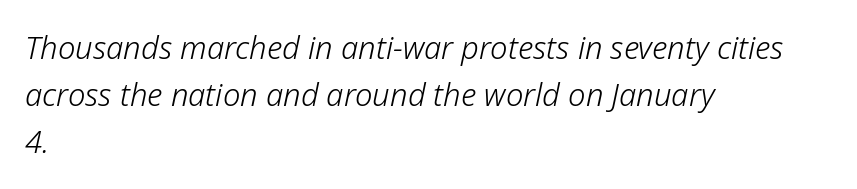
Q: Is the text bold? A: No.
Q: Is the text italic (slanted)? A: Yes, it leans right by about 12 degrees.
Q: Is the text underlined? A: No.
Q: How is the paragraph aligned? A: Left-aligned.
Q: Is the spacing between letters normal or unusually wide? A: Normal.
Q: Is the spacing between lines tight, normal or loose? A: Normal.
Q: Width (condensed, normal, or wide)? A: Normal.
Q: Stroke contrast? A: Low.
Q: x-height? A: Medium.
Q: Monospaced? A: No.
